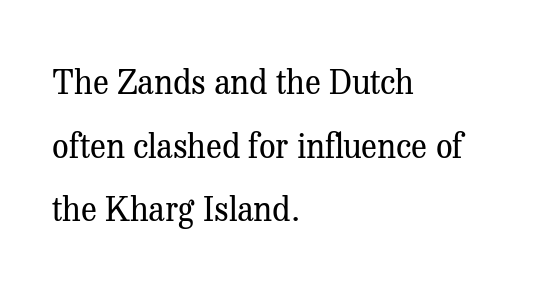
Q: Is the text bold? A: No.
Q: Is the text italic (slanted)? A: No, it is upright.
Q: Is the typeface a serif or a sans-serif typeface? A: Serif.
Q: Is the text underlined? A: No.
Q: How is the paragraph aligned? A: Left-aligned.
Q: Is the spacing between letters normal or unusually wide? A: Normal.
Q: Is the spacing between lines tight, normal or loose? A: Loose.
Q: Width (condensed, normal, or wide)? A: Normal.
Q: Stroke contrast? A: Medium.
Q: x-height? A: Medium.
Q: Monospaced? A: No.
